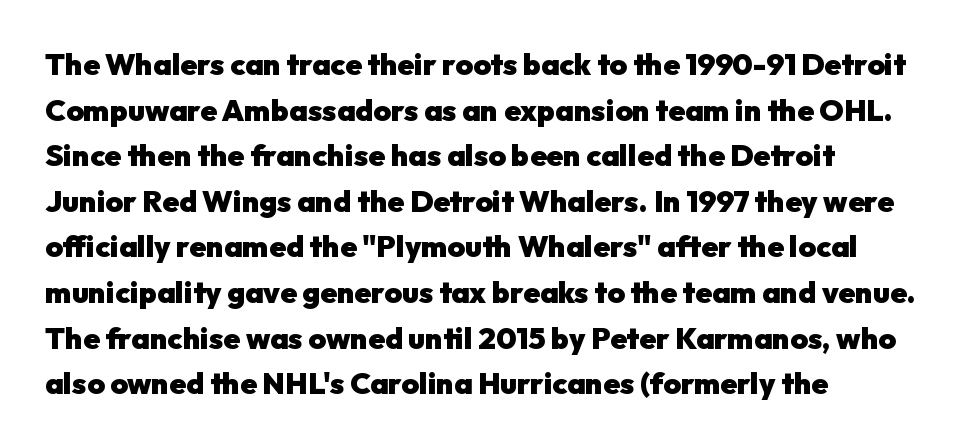
{"serif": "no", "italic": "no", "bold": "yes", "weight": "heavy", "width": "normal", "stroke_contrast": "low", "x_height": "medium", "monospaced": "no", "underline": "no", "align": "left", "line_spacing": "normal", "line_spacing_ratio": 1.52, "letter_spacing": "normal", "letter_spacing_em": 0.0, "glyph_px": 30}
